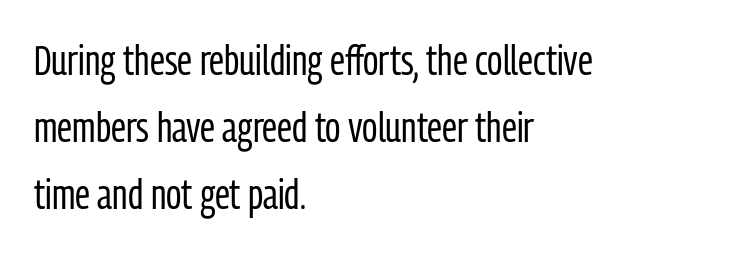
The letters carry no serifs — their stems end cleanly without finishing strokes. Teacher's note: observe the even left margin — that is flush-left alignment. How would I describe the line gaps? Plain and ordinary. Descender tails drop into unmarked territory. The tracking reads as untouched default to a designer's eye. These lines are rendered in a variable-pitch font.
